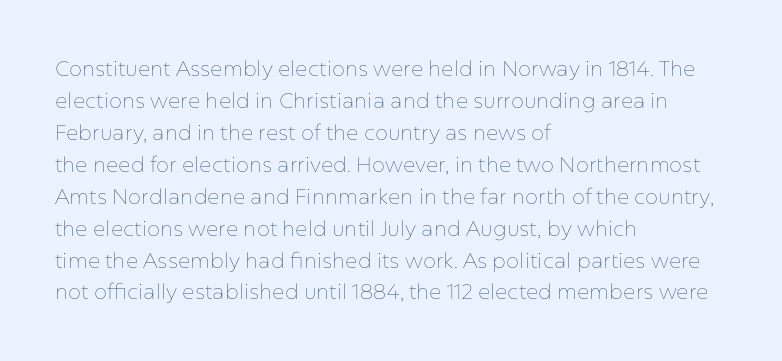
Q: Is the text bold? A: No.
Q: Is the text italic (slanted)? A: No, it is upright.
Q: Is the text underlined? A: No.
Q: How is the paragraph aligned? A: Left-aligned.
Q: Is the spacing between letters normal or unusually wide? A: Normal.
Q: Is the spacing between lines tight, normal or loose? A: Normal.
